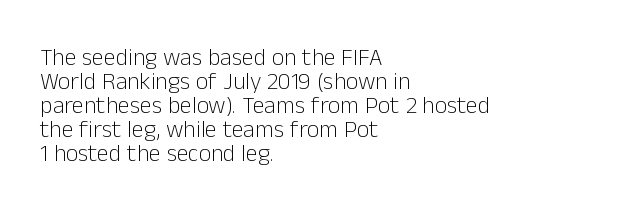
Spacing between characters is what you'd get straight out of the box. Think standard paragraph weight, or any step lighter than that. Where is the straight margin? On the left. Do the letters lean? They stand straight. One glance says dense: line gaps are narrower than usual. The foot of each line stays bare and open.
